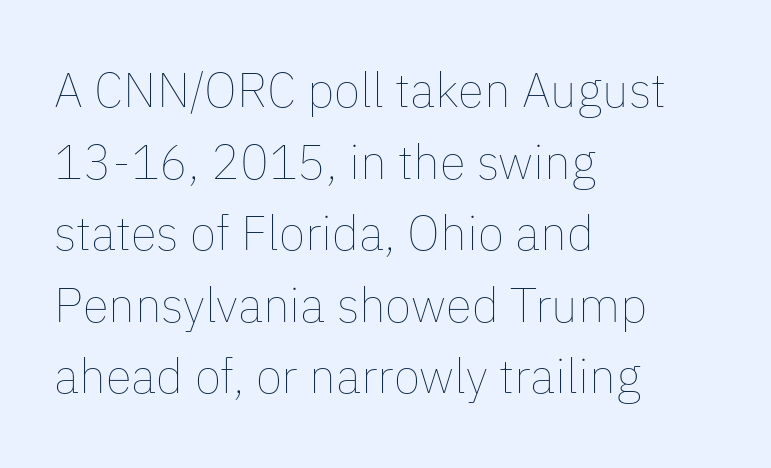
{"italic": "no", "bold": "no", "weight": "thin", "width": "normal", "stroke_contrast": "low", "x_height": "medium", "monospaced": "no", "underline": "no", "align": "left", "line_spacing": "normal", "line_spacing_ratio": 1.49, "letter_spacing": "normal", "letter_spacing_em": 0.0, "glyph_px": 48}
